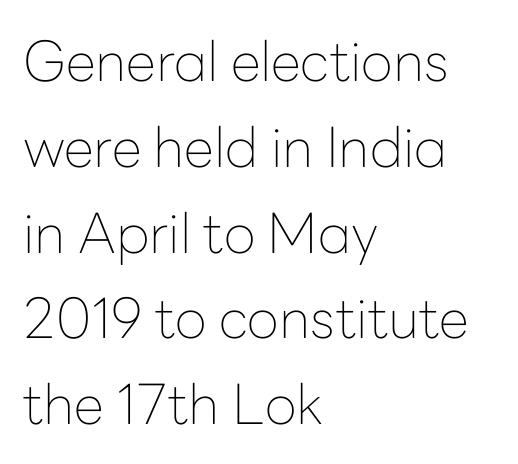
{"serif": "no", "italic": "no", "bold": "no", "weight": "thin", "width": "normal", "stroke_contrast": "low", "x_height": "medium", "monospaced": "no", "underline": "no", "align": "left", "line_spacing": "normal", "line_spacing_ratio": 1.56, "letter_spacing": "normal", "letter_spacing_em": 0.0, "glyph_px": 55}
